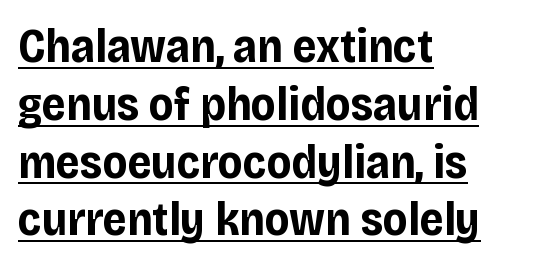
What decoration does the sample have? An underline. Proportional: the letters do not fall into vertical columns. Quick note: not italic, upright. The designer went with a sans here, leaving each stem footless. Left-aligned paragraph, ragged on the right.
